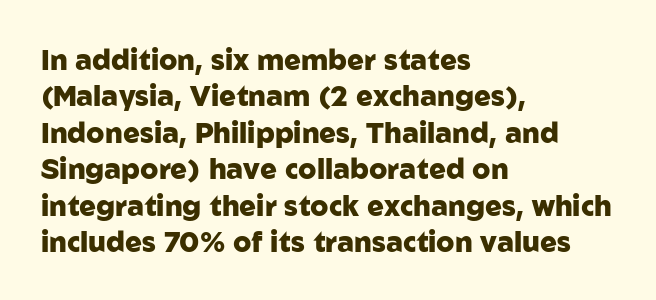
{"serif": "no", "italic": "no", "bold": "yes", "weight": "heavy", "width": "normal", "stroke_contrast": "low", "x_height": "medium", "monospaced": "no", "underline": "no", "align": "left", "line_spacing": "normal", "line_spacing_ratio": 1.3, "letter_spacing": "normal", "letter_spacing_em": 0.0, "glyph_px": 28}
